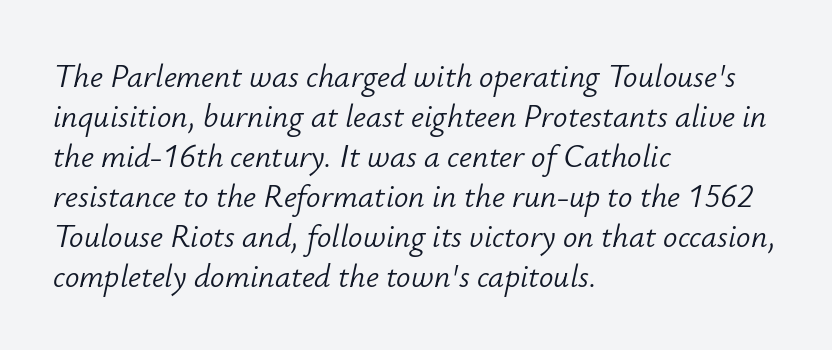
In CSS terms this would be text-align: left. These lines keep a tight, regular rhythm from letter to letter. These lines were composed using italics. Unmarked baselines from the first word to the last. Vertically, the passage feels balanced, rows spaced as you'd expect. These lines are rendered in a variable-pitch font.
